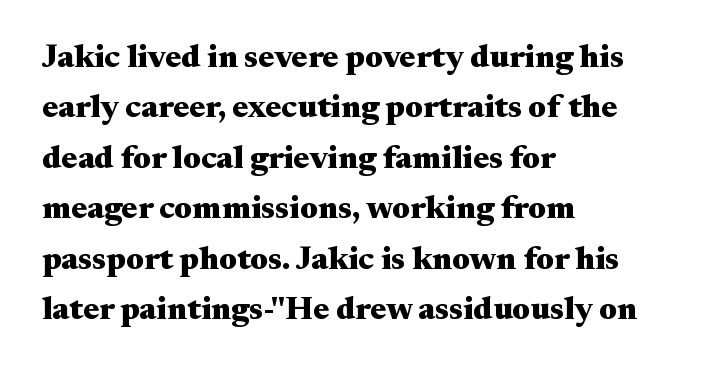
The image shows 33 px heavy, wide serif type, upright; set left-aligned, normal line spacing (1.53x), normal letter spacing, not underlined; medium stroke contrast and a small x-height.
